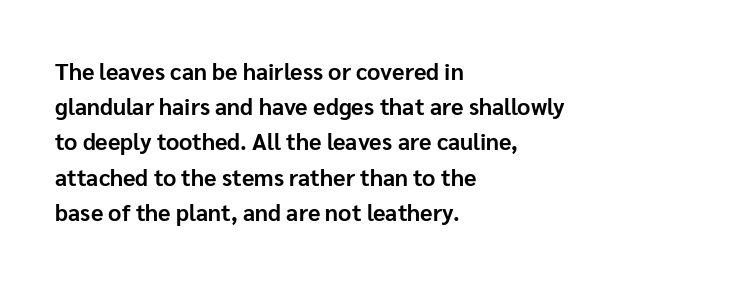
{"italic": "no", "bold": "yes", "underline": "no", "align": "left", "line_spacing": "normal", "line_spacing_ratio": 1.53, "letter_spacing": "normal", "letter_spacing_em": 0.0, "glyph_px": 23}
